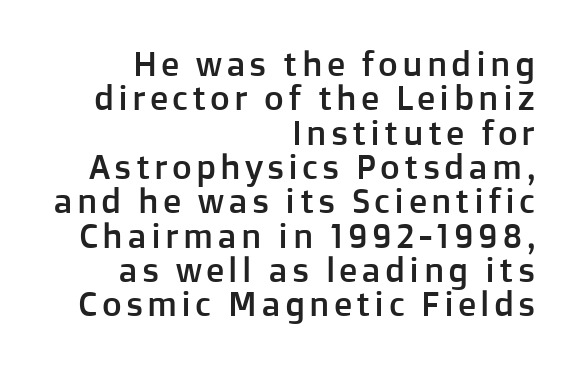
{"serif": "no", "italic": "no", "width": "normal", "stroke_contrast": "low", "x_height": "medium", "monospaced": "no", "underline": "no", "align": "right", "line_spacing": "tight", "line_spacing_ratio": 1.01, "glyph_px": 34}
